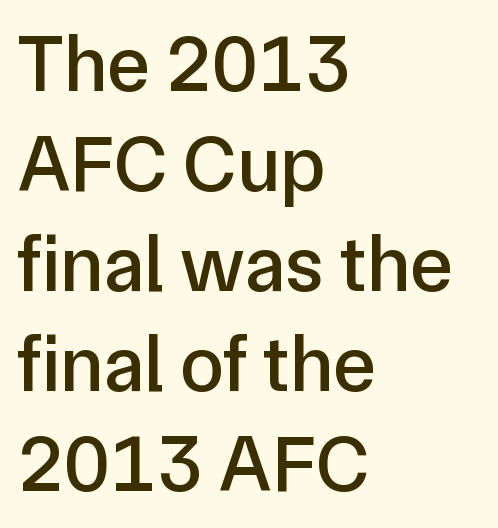
Serifs: no, the terminals of the letterforms are clean. Posture: upright roman. Honestly, there is no underline to notice here at all. The horizontal fit of the characters is conventional and even.
